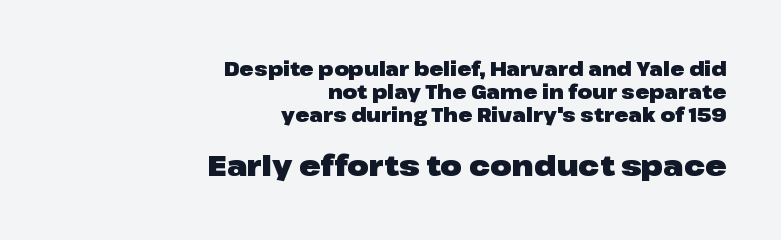
Q: Is the text bold? A: Yes.
Q: Is the text italic (slanted)? A: No, it is upright.
Q: Is the typeface a serif or a sans-serif typeface? A: Sans-serif.
Q: Is the text underlined? A: No.
Q: How is the paragraph aligned? A: Right-aligned.
Q: Is the spacing between letters normal or unusually wide? A: Normal.
Q: Which block of text is set in a larger size, the first (top) or the second (bottom)? A: The second (bottom) one.
Q: Width (condensed, normal, or wide)? A: Wide.
Q: Stroke contrast? A: Low.
Q: x-height? A: Medium.
Q: Monospaced? A: No.
